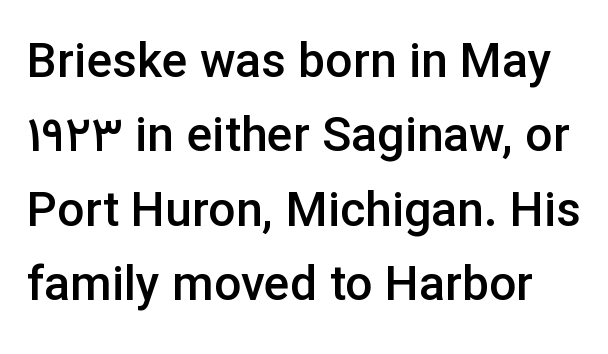
{"serif": "no", "italic": "no", "bold": "semi", "weight": "semibold", "width": "normal", "stroke_contrast": "low", "x_height": "medium", "monospaced": "no", "underline": "no", "line_spacing": "normal", "line_spacing_ratio": 1.55, "letter_spacing": "normal", "letter_spacing_em": 0.0, "glyph_px": 48}
